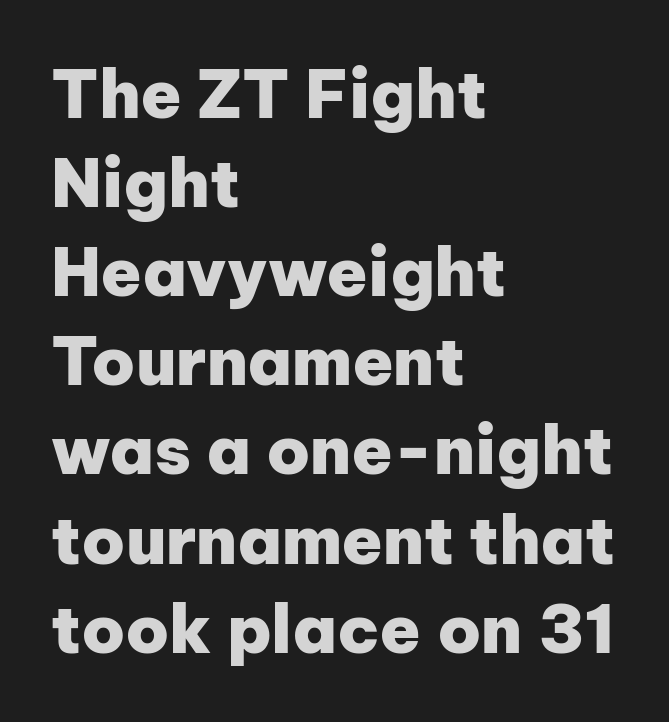
On the weight axis this lands at bold, roughly 700. The passage shown stacks its lines at a standard gap. A bare baseline throughout the passage. Vertical strokes here are truly vertical. Looks like regular typesetting: each glyph gets only the width it needs. The rendering keeps characters at their native spacing.
